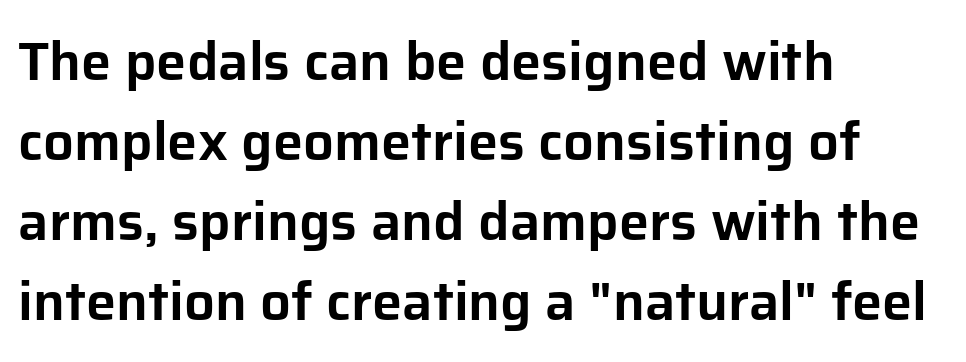
Q: Is the text italic (slanted)? A: No, it is upright.
Q: Is the typeface a serif or a sans-serif typeface? A: Sans-serif.
Q: Is the text underlined? A: No.
Q: How is the paragraph aligned? A: Left-aligned.
Q: Is the spacing between letters normal or unusually wide? A: Normal.
Q: Is the spacing between lines tight, normal or loose? A: Normal.
Q: Width (condensed, normal, or wide)? A: Normal.
Q: Stroke contrast? A: Low.
Q: x-height? A: Medium.
Q: Monospaced? A: No.
